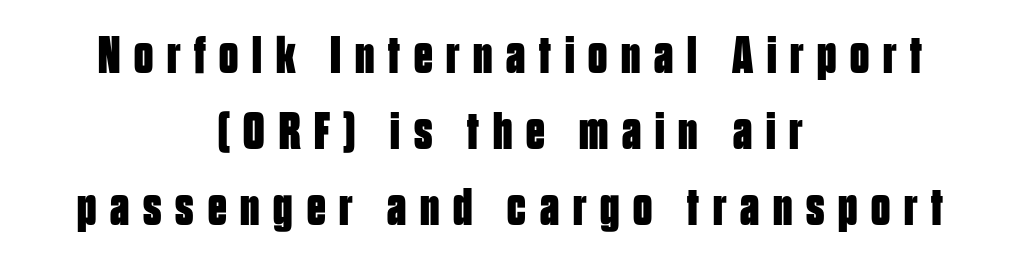
Underlining? Definitely not there. Rendered with straight, roman letterforms. Character widths vary here, with narrow letters taking less room than wide ones. Vertically, the passage feels balanced, rows spaced as you'd expect. Each glyph is drawn with heavy, bold strokes.
